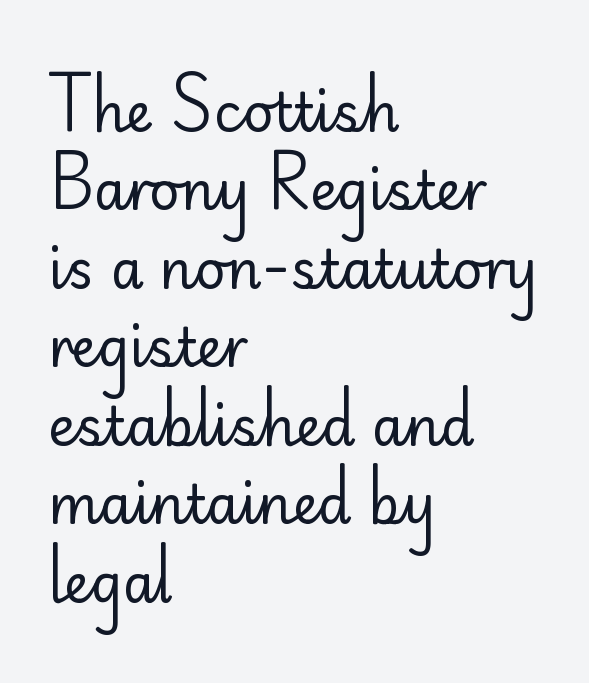
Note: no serifs on the glyphs. The lettering stays uniformly vertical, giving the passage a roman look. The passage shown is not bold in any degree. A typesetter would call this leading conventional body-copy spacing. You could not count columns in this text — the font is proportionally spaced. Unmarked baselines from the first word to the last.
